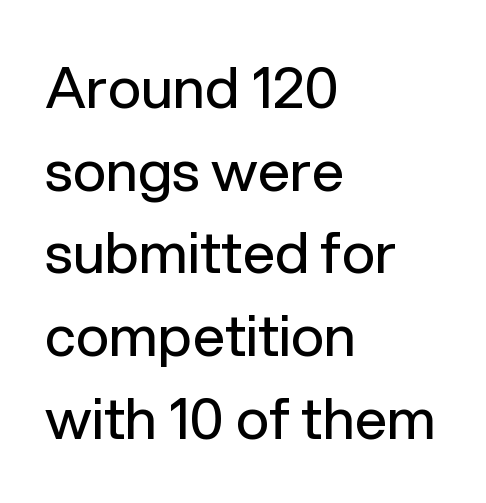
The horizontal fit of the characters is conventional and even. Observe the absence of serifs on each vertical stroke in this sample. Each stroke keeps to a modest, everyday thickness or less. Evenly set lines give the paragraph a standard silhouette. The lettering holds an erect, upright posture throughout. Any mark beneath the type? The region is blank.
